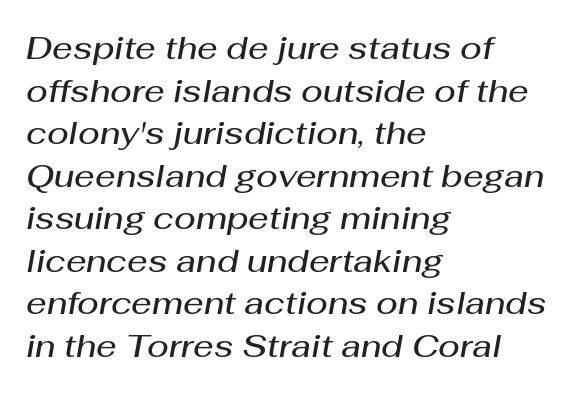
This block has exactly the height ordinary leading produces. I'd describe the lettering as semibold — firm but not a full bold. You could not count columns in this text — the font is proportionally spaced. Observe the lean: these are italic letterforms. Reading down the block, your eye returns to a fixed left position each line.
